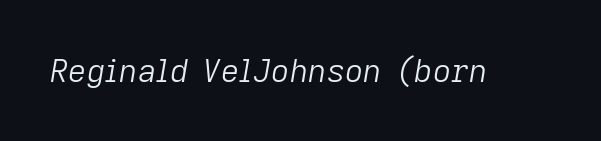
{"italic": "yes", "lean": "right", "slant_degrees": 9, "bold": "no", "weight": "light", "width": "normal", "stroke_contrast": "low", "x_height": "medium", "monospaced": "no", "underline": "no", "letter_spacing": "normal", "letter_spacing_em": 0.0, "glyph_px": 32}
